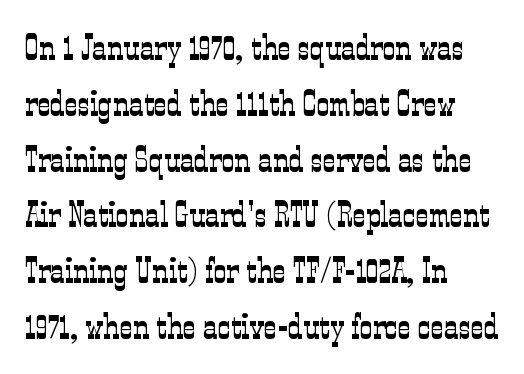
The image shows 36 px light, condensed serif type, upright; set left-aligned, normal line spacing (1.55x), normal letter spacing, not underlined; low stroke contrast and a medium x-height.
